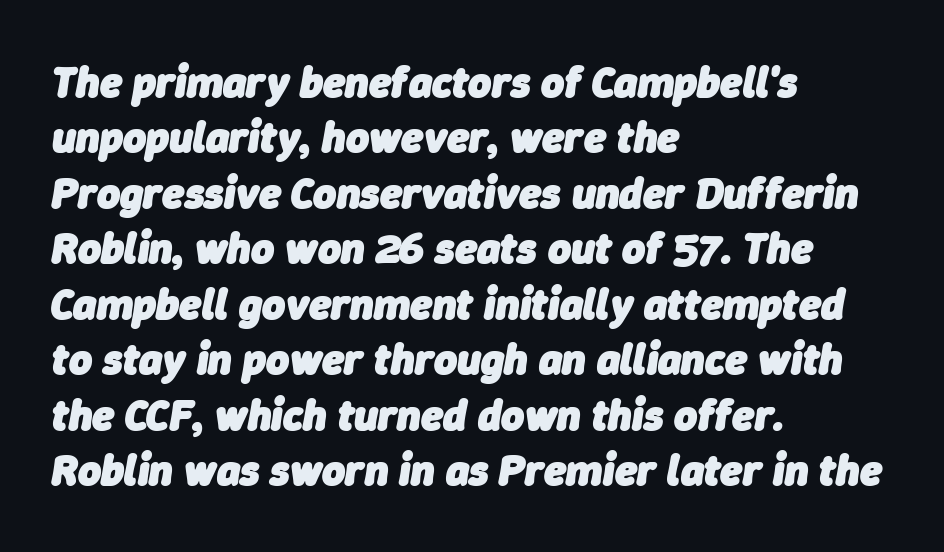
The axis of the letterforms is tilted away from vertical. Is this a fixed-width face? No — the glyphs have proportional, varying widths. Plenty of ink on the page — the face is bold. The letters sit at their default tracking, neither squeezed nor spread.
